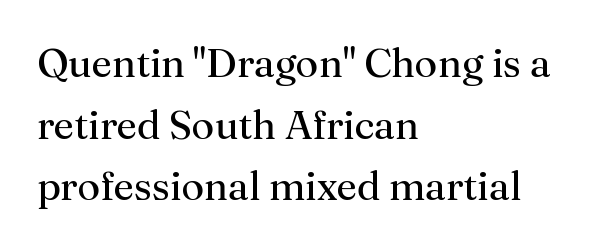
The image shows 40 px regular-weight serif type, upright; set left-aligned, normal line spacing (1.54x), normal letter spacing, not underlined; medium stroke contrast and a medium x-height.
